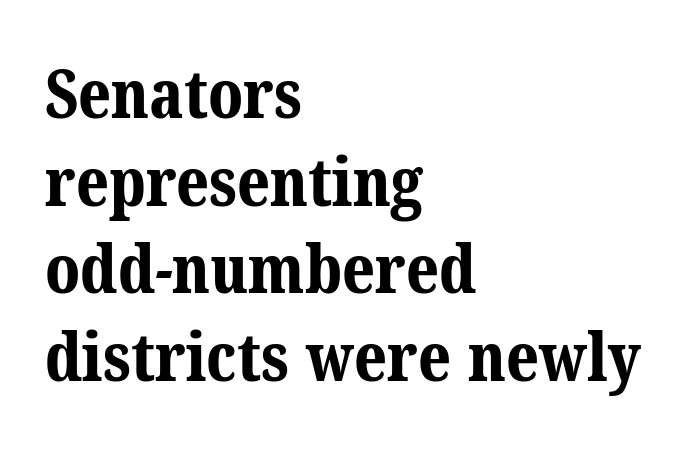
Q: Is the text bold? A: Yes.
Q: Is the typeface a serif or a sans-serif typeface? A: Serif.
Q: Is the text underlined? A: No.
Q: How is the paragraph aligned? A: Left-aligned.
Q: Is the spacing between letters normal or unusually wide? A: Normal.
Q: Is the spacing between lines tight, normal or loose? A: Normal.
Q: Width (condensed, normal, or wide)? A: Normal.
Q: Stroke contrast? A: Medium.
Q: x-height? A: Medium.
Q: Monospaced? A: No.
